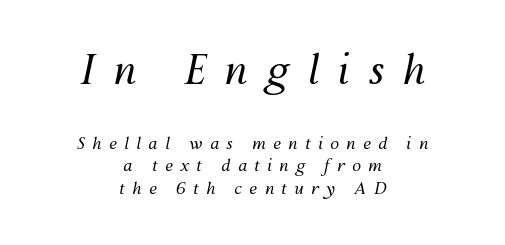
Q: Is the text bold? A: No.
Q: Is the text italic (slanted)? A: Yes, it leans right by about 12 degrees.
Q: Is the text underlined? A: No.
Q: How is the paragraph aligned? A: Centered.
Q: Is the spacing between letters normal or unusually wide? A: Unusually wide.
Q: Is the spacing between lines tight, normal or loose? A: Normal.
Q: Which block of text is set in a larger size, the first (top) or the second (bottom)? A: The first (top) one.
Q: Width (condensed, normal, or wide)? A: Normal.
Q: Stroke contrast? A: Medium.
Q: x-height? A: Medium.
Q: Monospaced? A: No.
